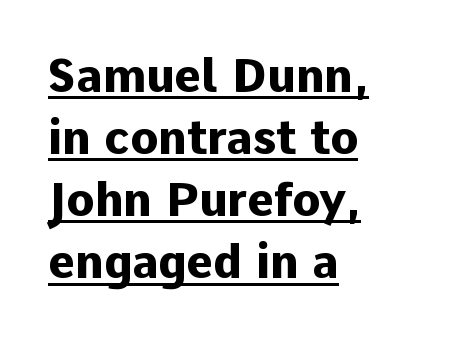
{"serif": "no", "italic": "no", "bold": "yes", "weight": "heavy", "width": "normal", "stroke_contrast": "low", "x_height": "medium", "monospaced": "no", "underline": "yes", "align": "left", "line_spacing": "normal", "line_spacing_ratio": 1.35, "letter_spacing": "normal", "letter_spacing_em": 0.0, "glyph_px": 46}
